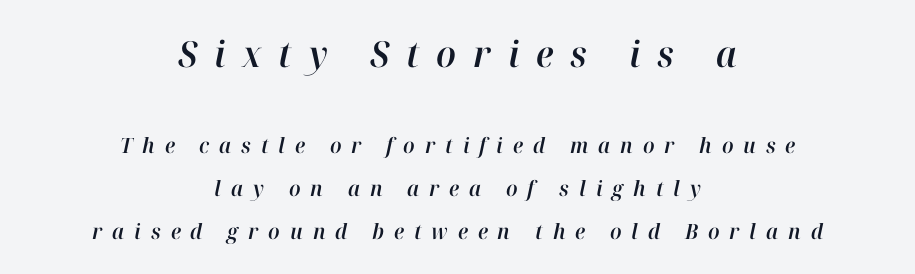
{"italic": "yes", "lean": "right", "slant_degrees": 12, "width": "normal", "stroke_contrast": "high", "x_height": "medium", "monospaced": "no", "underline": "no", "align": "center", "line_spacing": "loose", "line_spacing_ratio": 2.04, "letter_spacing": "wide", "letter_spacing_em": 0.47, "larger_block": "first", "size_ratio": 1.71, "glyph_px": 36}
